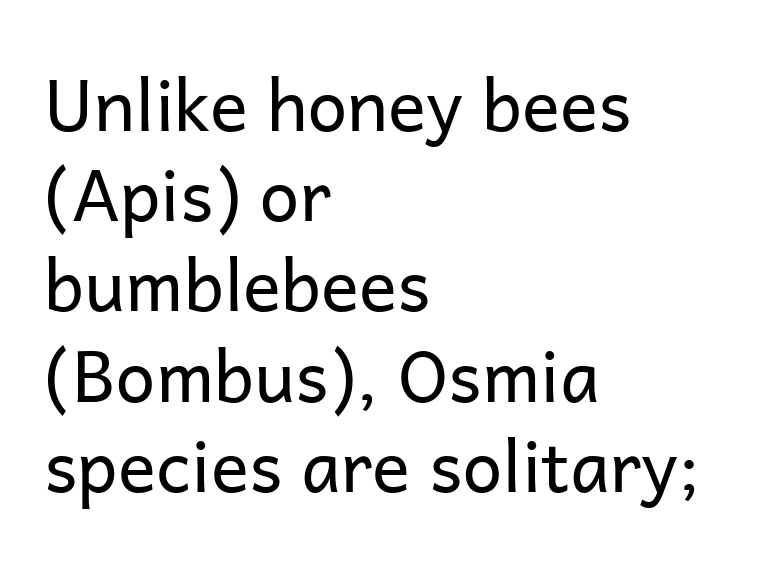
The image shows 71 px regular-weight sans-serif type, upright; set left-aligned, normal line spacing (1.27x), normal letter spacing, not underlined; low stroke contrast and a medium x-height.
